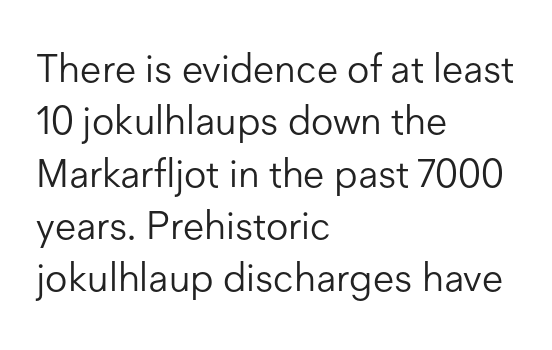
Q: Is the text bold? A: No.
Q: Is the text italic (slanted)? A: No, it is upright.
Q: Is the typeface a serif or a sans-serif typeface? A: Sans-serif.
Q: Is the text underlined? A: No.
Q: How is the paragraph aligned? A: Left-aligned.
Q: Is the spacing between letters normal or unusually wide? A: Normal.
Q: Is the spacing between lines tight, normal or loose? A: Normal.
Q: Width (condensed, normal, or wide)? A: Normal.
Q: Stroke contrast? A: Low.
Q: x-height? A: Medium.
Q: Monospaced? A: No.
